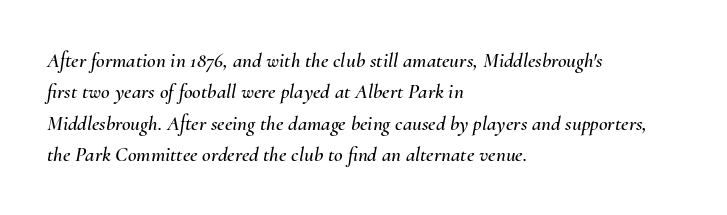
{"italic": "yes", "lean": "right", "slant_degrees": 10, "underline": "no", "align": "left", "line_spacing": "normal", "line_spacing_ratio": 1.49, "letter_spacing": "normal", "letter_spacing_em": 0.0, "glyph_px": 21}
